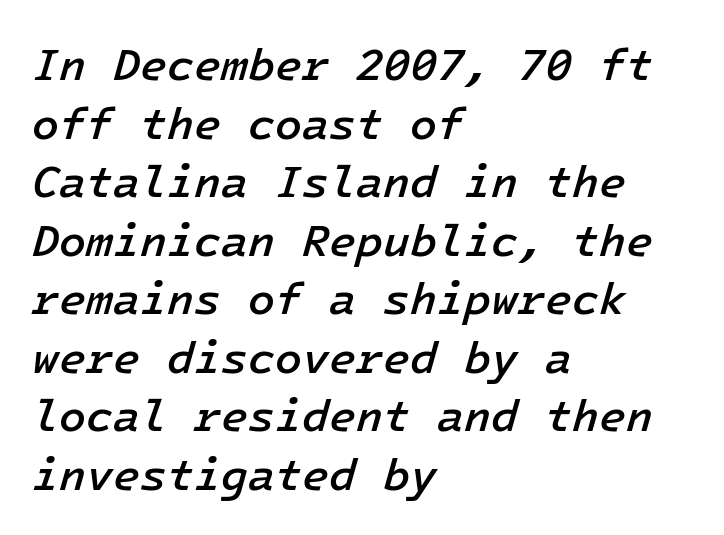
{"italic": "yes", "lean": "right", "slant_degrees": 16, "bold": "semi", "weight": "semibold", "width": "normal", "stroke_contrast": "low", "x_height": "medium", "underline": "no", "align": "left", "line_spacing": "normal", "line_spacing_ratio": 1.33, "letter_spacing": "normal", "letter_spacing_em": 0.0, "glyph_px": 44}
